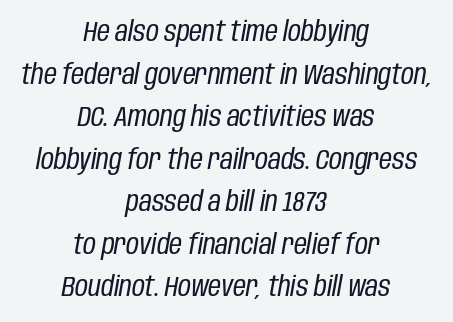
{"italic": "yes", "lean": "right", "slant_degrees": 10, "bold": "no", "weight": "regular", "width": "condensed", "stroke_contrast": "low", "x_height": "large", "monospaced": "no", "underline": "no", "align": "center", "line_spacing": "normal", "line_spacing_ratio": 1.52, "letter_spacing": "normal", "letter_spacing_em": 0.0, "glyph_px": 28}
